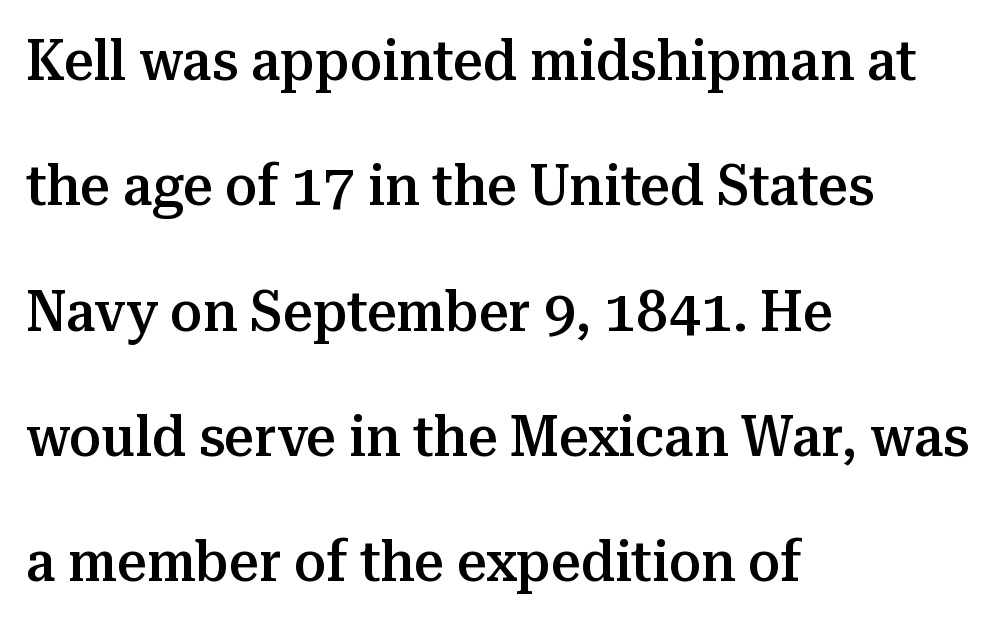
Q: Is the text bold? A: Semi-bold.
Q: Is the text italic (slanted)? A: No, it is upright.
Q: Is the typeface a serif or a sans-serif typeface? A: Serif.
Q: Is the text underlined? A: No.
Q: How is the paragraph aligned? A: Left-aligned.
Q: Is the spacing between letters normal or unusually wide? A: Normal.
Q: Is the spacing between lines tight, normal or loose? A: Loose.
Q: Width (condensed, normal, or wide)? A: Normal.
Q: Stroke contrast? A: Medium.
Q: x-height? A: Medium.
Q: Monospaced? A: No.
